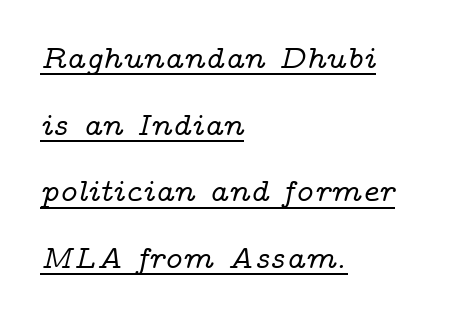
{"serif": "yes", "italic": "yes", "lean": "right", "slant_degrees": 14, "width": "wide", "stroke_contrast": "low", "x_height": "medium", "monospaced": "no", "underline": "yes", "align": "left", "line_spacing": "loose", "line_spacing_ratio": 2.08, "letter_spacing": "normal", "letter_spacing_em": 0.0, "glyph_px": 32}
